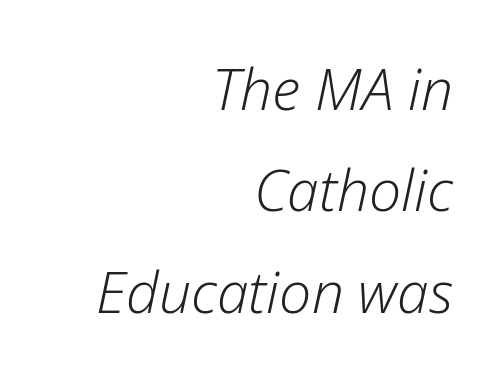
Q: Is the text bold? A: No.
Q: Is the text italic (slanted)? A: Yes, it leans right by about 12 degrees.
Q: Is the text underlined? A: No.
Q: How is the paragraph aligned? A: Right-aligned.
Q: Is the spacing between letters normal or unusually wide? A: Normal.
Q: Width (condensed, normal, or wide)? A: Normal.
Q: Stroke contrast? A: Low.
Q: x-height? A: Medium.
Q: Monospaced? A: No.
